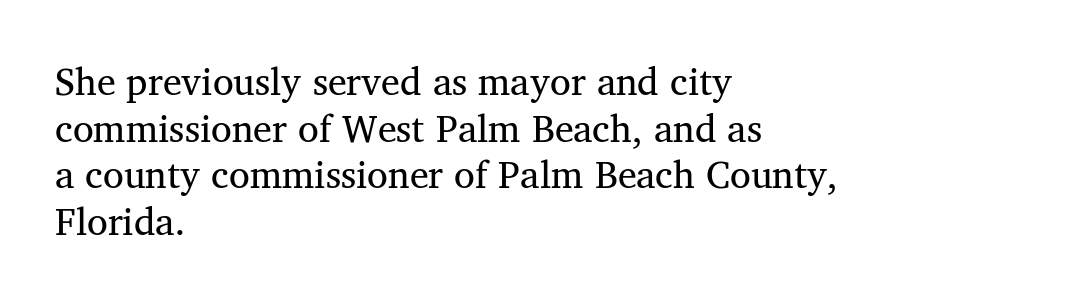
The image shows 38 px regular-weight serif type; set left-aligned, line spacing 1.23x, normal letter spacing, not underlined; medium stroke contrast and a medium x-height.
